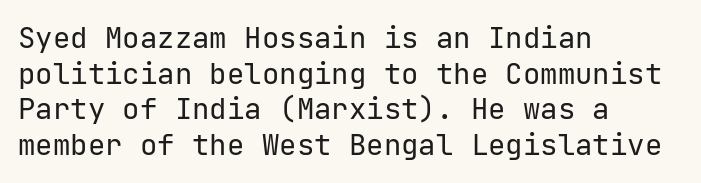
The image shows 29 px regular-weight sans-serif type, upright; set left-aligned, line spacing 1.23x, normal letter spacing, not underlined; low stroke contrast and a medium x-height.
